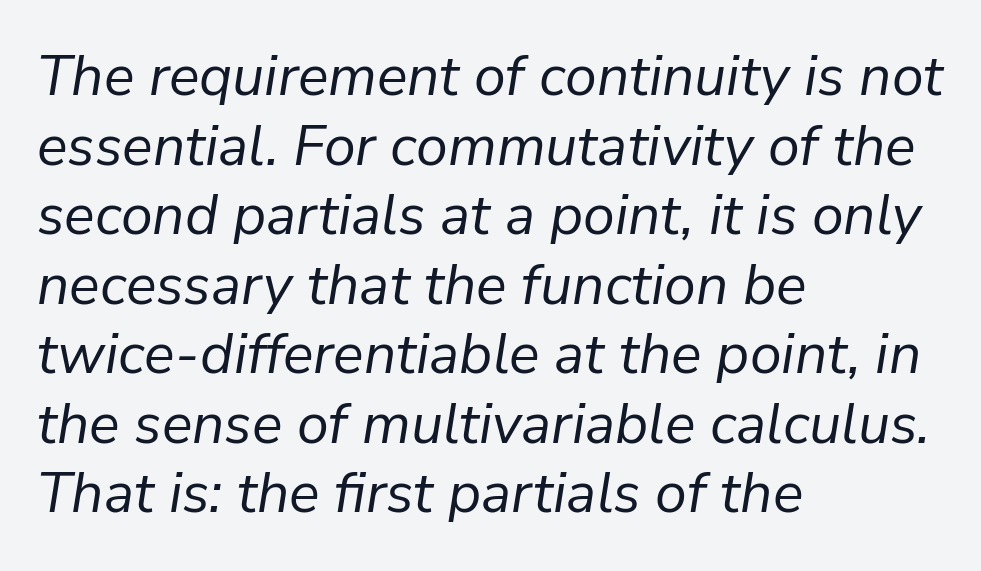
Q: Is the text bold? A: No.
Q: Is the text italic (slanted)? A: Yes, it leans right by about 9 degrees.
Q: Is the text underlined? A: No.
Q: How is the paragraph aligned? A: Left-aligned.
Q: Is the spacing between letters normal or unusually wide? A: Normal.
Q: Width (condensed, normal, or wide)? A: Normal.
Q: Stroke contrast? A: Low.
Q: x-height? A: Medium.
Q: Monospaced? A: No.
